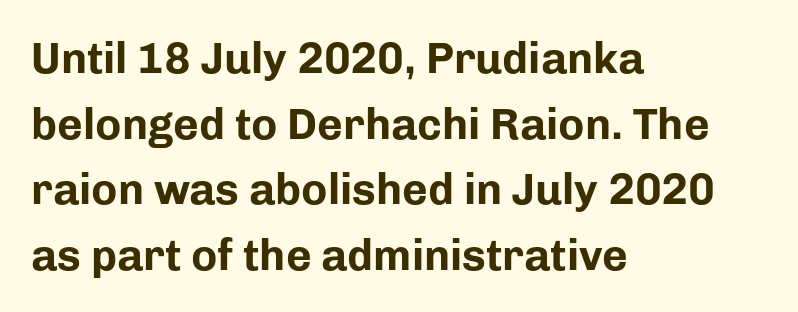
{"serif": "no", "italic": "no", "bold": "yes", "weight": "bold", "width": "normal", "stroke_contrast": "low", "x_height": "medium", "monospaced": "no", "underline": "no", "align": "left", "line_spacing": "normal", "line_spacing_ratio": 1.49, "letter_spacing": "normal", "letter_spacing_em": 0.0, "glyph_px": 44}
